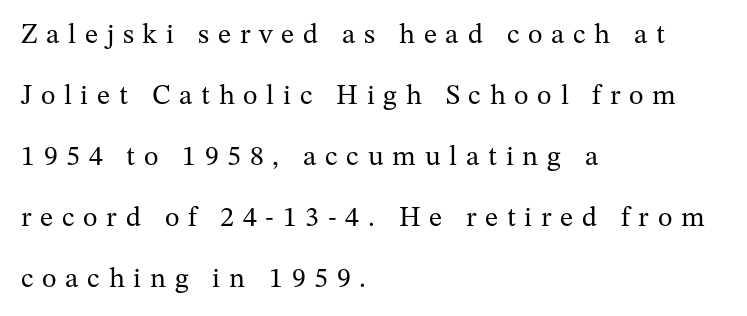
Honestly, the rows look like they've been pulled way apart. A clean baseline with only descenders dipping below it. Rendered with straight, roman letterforms. Teacher's note: observe the even left margin — that is flush-left alignment.
